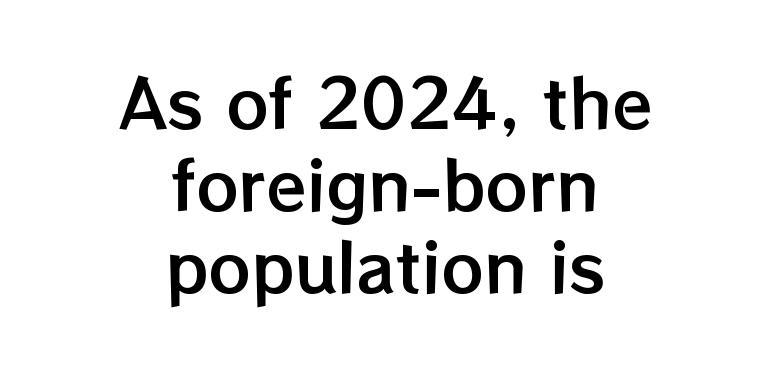
The image shows 66 px text type, upright; set centered, line spacing 1.24x, normal letter spacing, not underlined; low stroke contrast and a medium x-height.
